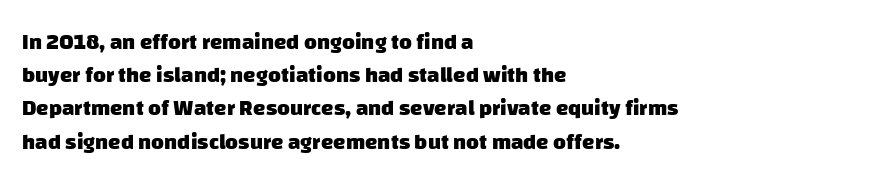
The image shows 22 px bold type; set left-aligned, normal line spacing (1.51x), normal letter spacing, not underlined.
